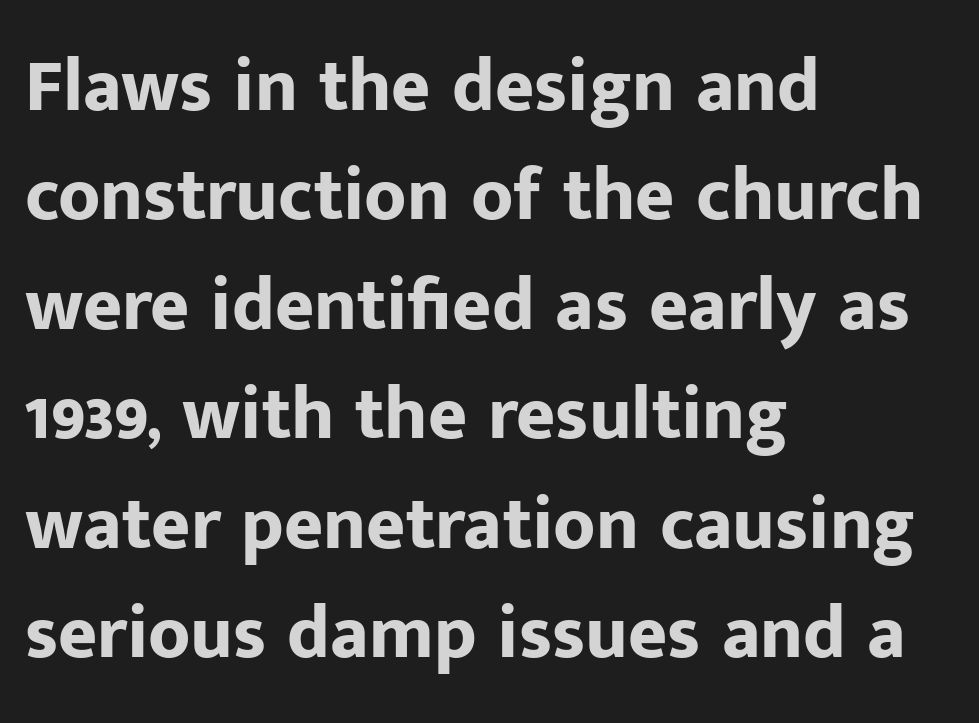
The image shows 75 px bold sans-serif type, upright; set left-aligned, normal line spacing (1.46x), normal letter spacing, not underlined; low stroke contrast and a medium x-height.
